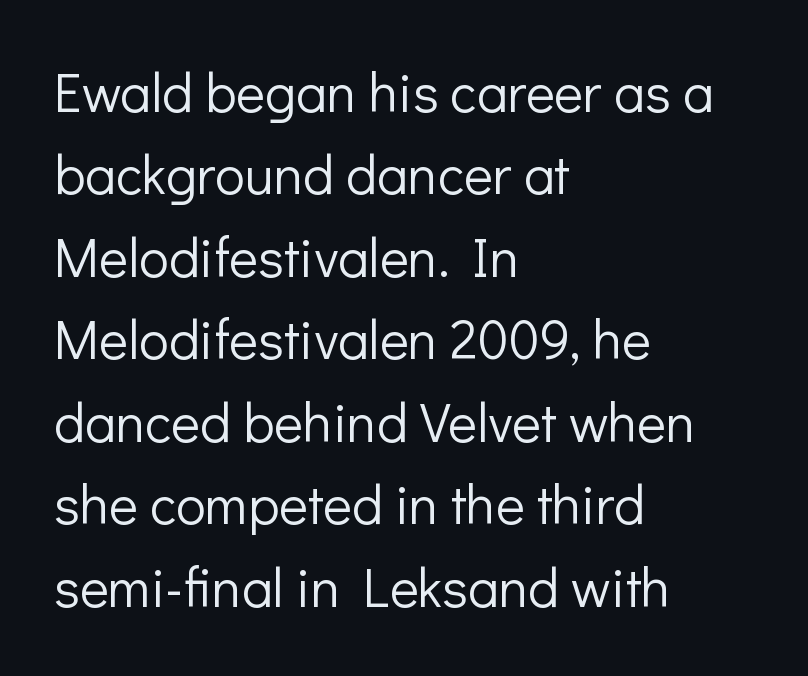
The image shows 55 px light sans-serif type, upright; set left-aligned, normal line spacing (1.5x), normal letter spacing, not underlined; low stroke contrast and a medium x-height.
